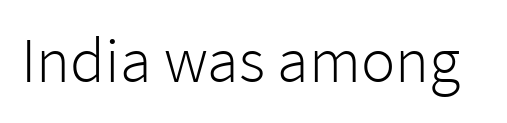
{"serif": "no", "italic": "no", "bold": "no", "weight": "light", "width": "normal", "stroke_contrast": "low", "x_height": "medium", "monospaced": "no", "underline": "no", "letter_spacing": "normal", "letter_spacing_em": 0.0, "glyph_px": 64}
